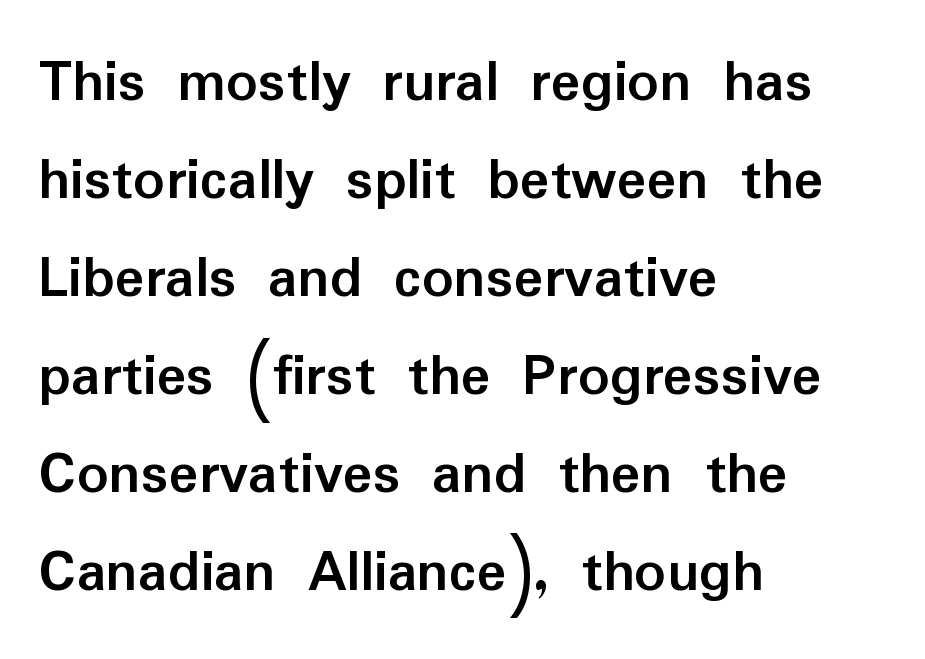
Q: Is the text bold? A: Yes.
Q: Is the text italic (slanted)? A: No, it is upright.
Q: Is the typeface a serif or a sans-serif typeface? A: Sans-serif.
Q: Is the text underlined? A: No.
Q: How is the paragraph aligned? A: Left-aligned.
Q: Is the spacing between letters normal or unusually wide? A: Normal.
Q: Is the spacing between lines tight, normal or loose? A: Normal.
Q: Width (condensed, normal, or wide)? A: Normal.
Q: Stroke contrast? A: Low.
Q: x-height? A: Medium.
Q: Monospaced? A: No.
